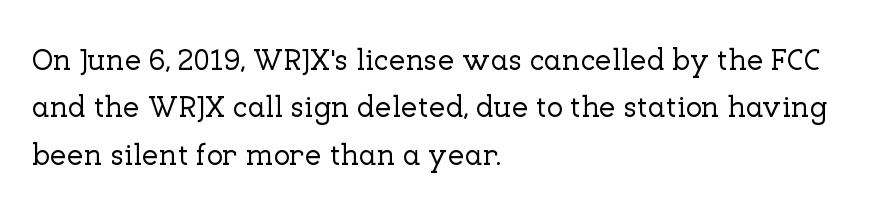
{"serif": "yes", "italic": "no", "width": "normal", "stroke_contrast": "low", "x_height": "medium", "monospaced": "no", "underline": "no", "align": "left", "line_spacing": "normal", "line_spacing_ratio": 1.58, "letter_spacing": "normal", "letter_spacing_em": 0.0, "glyph_px": 30}
